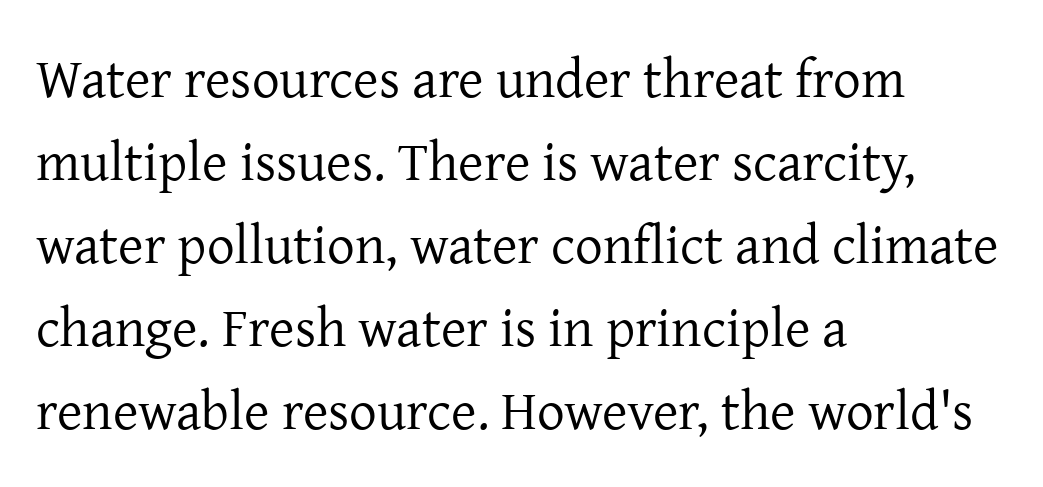
{"serif": "yes", "italic": "no", "bold": "no", "weight": "regular", "width": "normal", "stroke_contrast": "low", "x_height": "medium", "monospaced": "no", "underline": "no", "align": "left", "line_spacing": "normal", "line_spacing_ratio": 1.51, "letter_spacing": "normal", "letter_spacing_em": 0.0, "glyph_px": 55}
